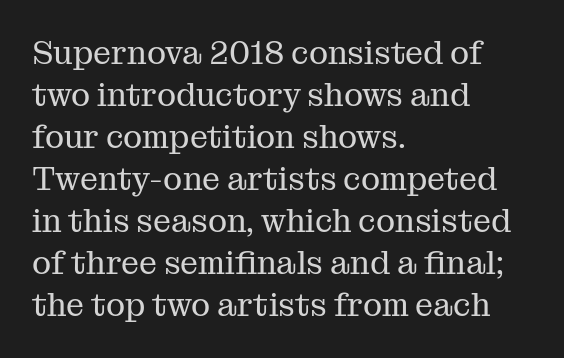
Q: Is the text bold? A: No.
Q: Is the text italic (slanted)? A: No, it is upright.
Q: Is the typeface a serif or a sans-serif typeface? A: Serif.
Q: Is the text underlined? A: No.
Q: How is the paragraph aligned? A: Left-aligned.
Q: Is the spacing between letters normal or unusually wide? A: Normal.
Q: Is the spacing between lines tight, normal or loose? A: Normal.
Q: Width (condensed, normal, or wide)? A: Normal.
Q: Stroke contrast? A: Medium.
Q: x-height? A: Medium.
Q: Monospaced? A: No.
